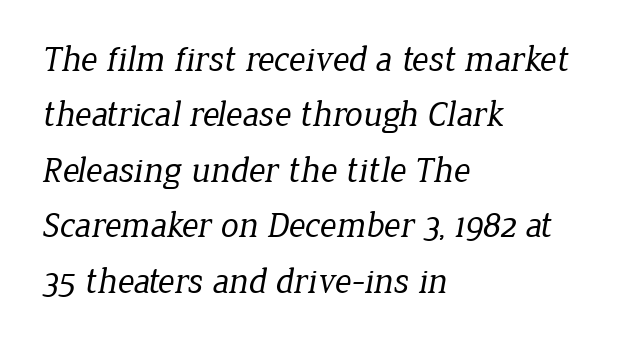
Q: Is the text bold? A: No.
Q: Is the typeface a serif or a sans-serif typeface? A: Serif.
Q: Is the text underlined? A: No.
Q: How is the paragraph aligned? A: Left-aligned.
Q: Is the spacing between letters normal or unusually wide? A: Normal.
Q: Is the spacing between lines tight, normal or loose? A: Normal.
Q: Width (condensed, normal, or wide)? A: Normal.
Q: Stroke contrast? A: Low.
Q: x-height? A: Medium.
Q: Monospaced? A: No.
